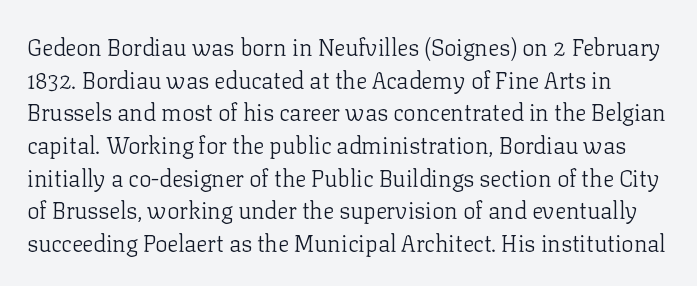
This reads as an unemphasized weight, regular at the heaviest. Honestly, there is no underline to notice here at all. The type is set solid horizontally, with unmodified tracking. If you measured baseline to baseline, you'd find a middling distance.
